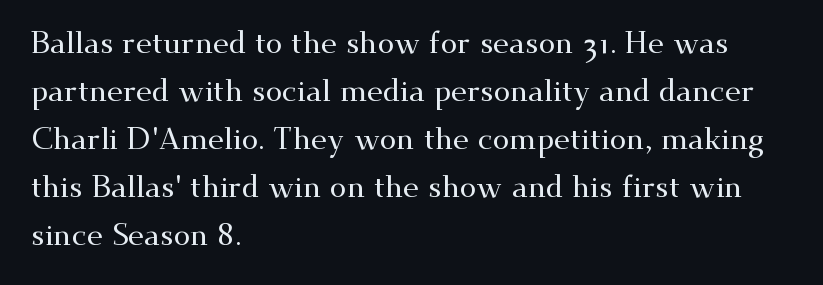
Q: Is the text italic (slanted)? A: No, it is upright.
Q: Is the typeface a serif or a sans-serif typeface? A: Serif.
Q: Is the text underlined? A: No.
Q: How is the paragraph aligned? A: Left-aligned.
Q: Is the spacing between letters normal or unusually wide? A: Normal.
Q: Is the spacing between lines tight, normal or loose? A: Normal.
Q: Width (condensed, normal, or wide)? A: Wide.
Q: Stroke contrast? A: Medium.
Q: x-height? A: Small.
Q: Monospaced? A: No.
